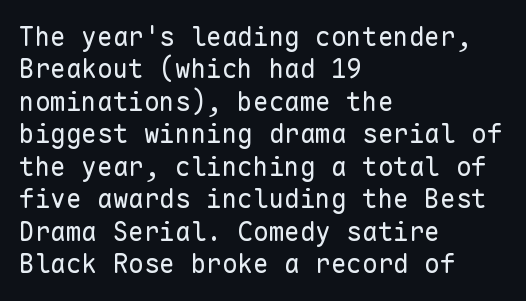
Q: Is the text bold? A: No.
Q: Is the text italic (slanted)? A: No, it is upright.
Q: Is the text underlined? A: No.
Q: How is the paragraph aligned? A: Left-aligned.
Q: Is the spacing between letters normal or unusually wide? A: Normal.
Q: Is the spacing between lines tight, normal or loose? A: Normal.
